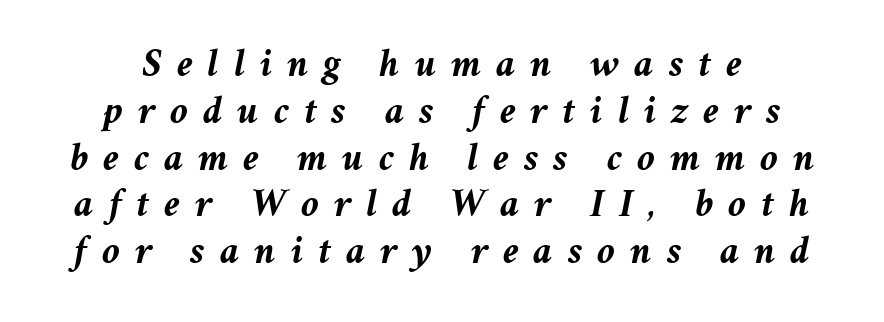
Strokes here are thick enough to call this a true bold. Do the characters align in a grid? No, the font is proportional. The letters are slanted; this is an italic face. This rendering features lettering with no underline.
